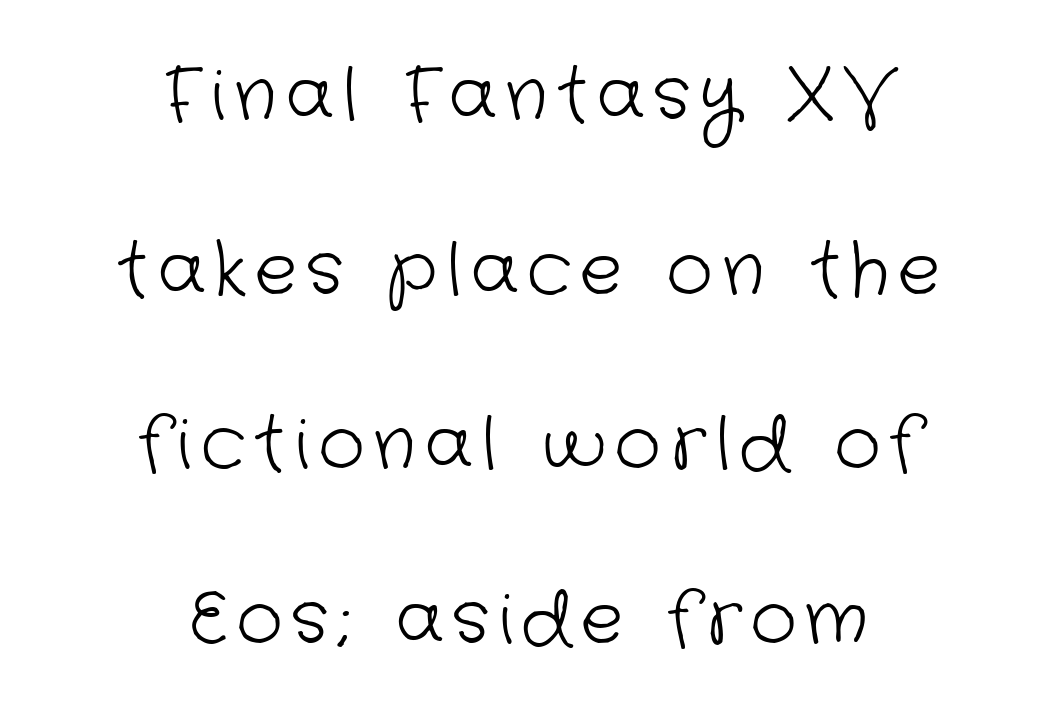
Q: Is the text bold? A: No.
Q: Is the typeface a serif or a sans-serif typeface? A: Sans-serif.
Q: Is the text underlined? A: No.
Q: How is the paragraph aligned? A: Centered.
Q: Is the spacing between lines tight, normal or loose? A: Loose.
Q: Width (condensed, normal, or wide)? A: Normal.
Q: Stroke contrast? A: Low.
Q: x-height? A: Medium.
Q: Monospaced? A: No.
